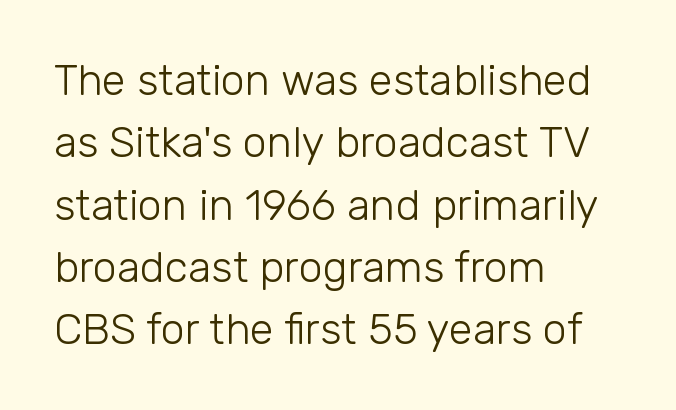
{"serif": "no", "italic": "no", "bold": "no", "weight": "light", "width": "normal", "stroke_contrast": "low", "x_height": "medium", "monospaced": "no", "underline": "no", "align": "left", "line_spacing": "normal", "line_spacing_ratio": 1.45, "letter_spacing": "normal", "letter_spacing_em": 0.0, "glyph_px": 43}
